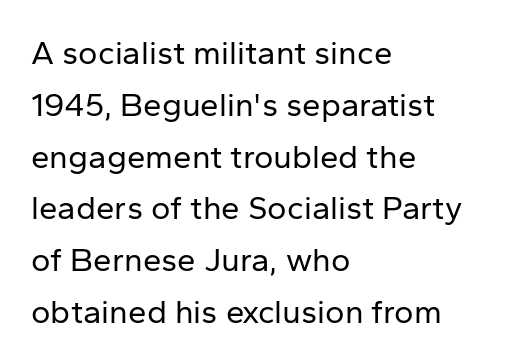
A classic flush-left, rag-right setting is used for this passage. Does the leading feel generous? No, just average. The rendering keeps characters at their native spacing. The face used here is proportionally spaced, like ordinary book or web type. Stroke terminals: plain, sans-serif.
